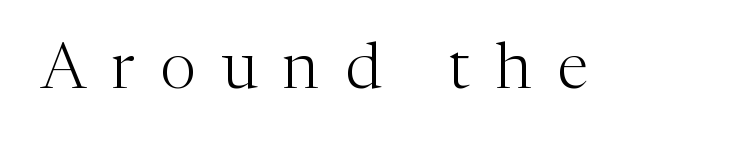
The image shows 64 px light serif type, upright; set unusually wide letter spacing (+0.41 em), not underlined; medium stroke contrast and a medium x-height.
